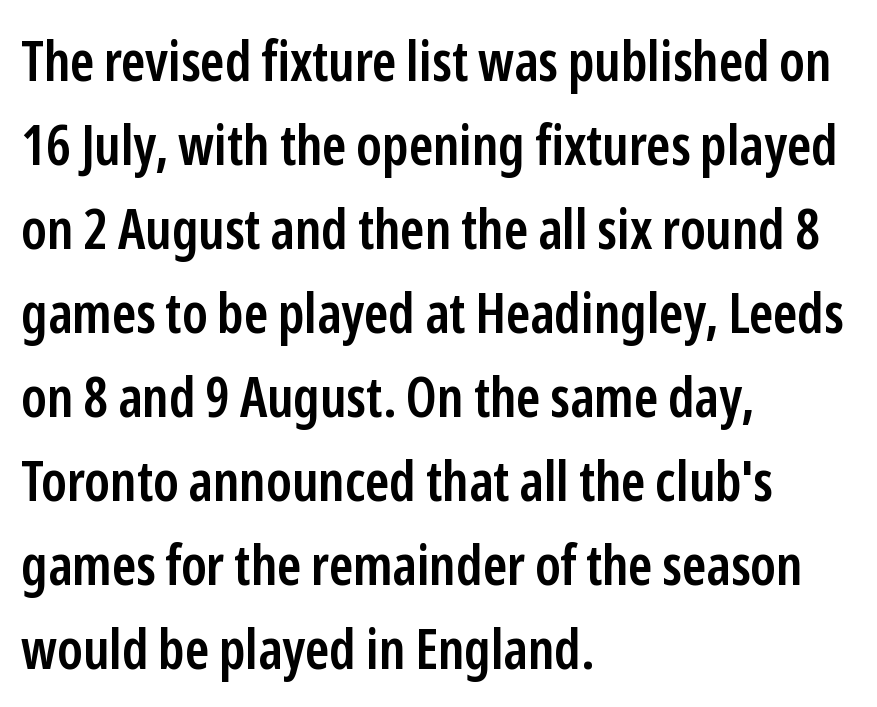
You could not count columns in this text — the font is proportionally spaced. Nope, not italic — everything's standing straight. The passage shown is semibold, sitting just below true bold. Whoever set this chose a conventional vertical rhythm. The specimen omits any rule beneath the text block's lines. The lines are quadded left.
